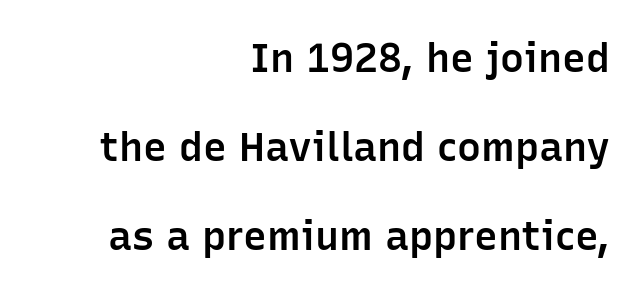
The font family rendered here belongs to the sans-serif group. Standard letterfit; no display-style spreading of the glyphs. You could fit nearly another row in the gap between these rows. Casual observation: everything's shoved over to the right. Words float on clear page, feet unadorned. Typesetter's note: demi weight, one step under bold.
